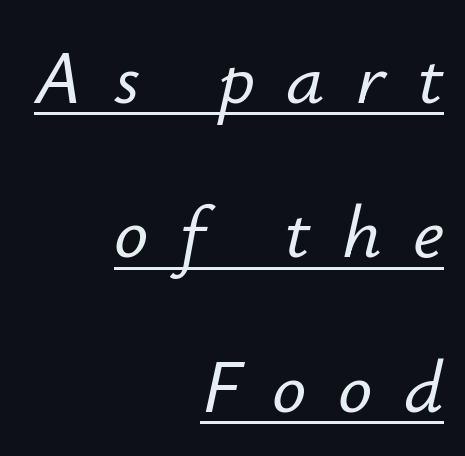
Q: Is the text italic (slanted)? A: Yes, it leans right by about 12 degrees.
Q: Is the text underlined? A: Yes.
Q: How is the paragraph aligned? A: Right-aligned.
Q: Is the spacing between letters normal or unusually wide? A: Unusually wide.
Q: Is the spacing between lines tight, normal or loose? A: Loose.
Q: Width (condensed, normal, or wide)? A: Normal.
Q: Stroke contrast? A: Low.
Q: x-height? A: Small.
Q: Monospaced? A: No.
